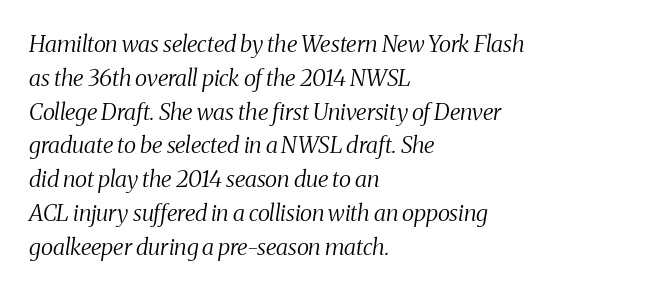
The image shows 23 px text type, italic (leaning right); set left-aligned, normal line spacing (1.47x), normal letter spacing, not underlined.
